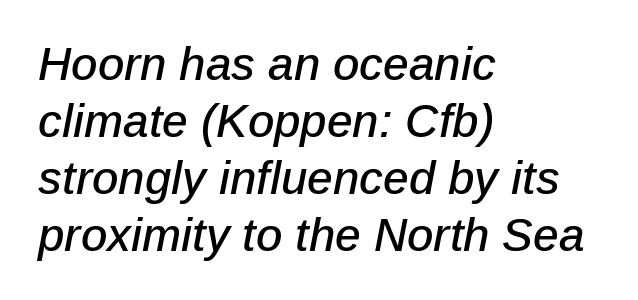
The image shows 46 px text type, italic (leaning right); set left-aligned, line spacing 1.24x, normal letter spacing, not underlined; low stroke contrast and a medium x-height.
